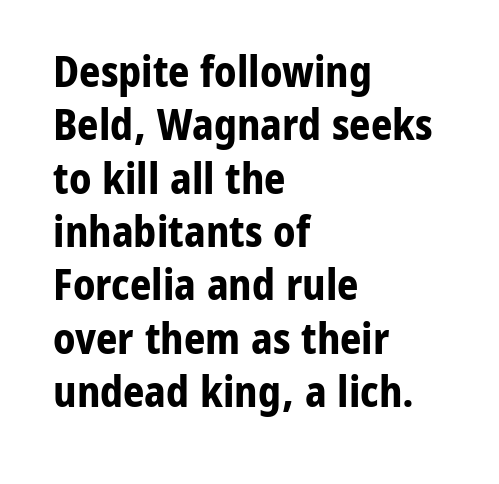
{"serif": "no", "italic": "no", "bold": "yes", "weight": "bold", "width": "normal", "stroke_contrast": "low", "x_height": "medium", "monospaced": "no", "underline": "no", "align": "left", "line_spacing": "normal", "line_spacing_ratio": 1.27, "letter_spacing": "normal", "letter_spacing_em": 0.0, "glyph_px": 42}
